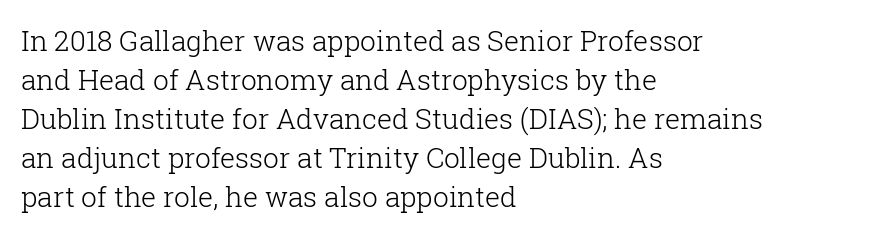
No heavy texture on the line: the type isn't bold. The face used here is proportionally spaced, like ordinary book or web type. Where is the straight margin? On the left. This rendering leaves character spacing at its baseline value. Are there feet on the stems? There are — it's a serif.
